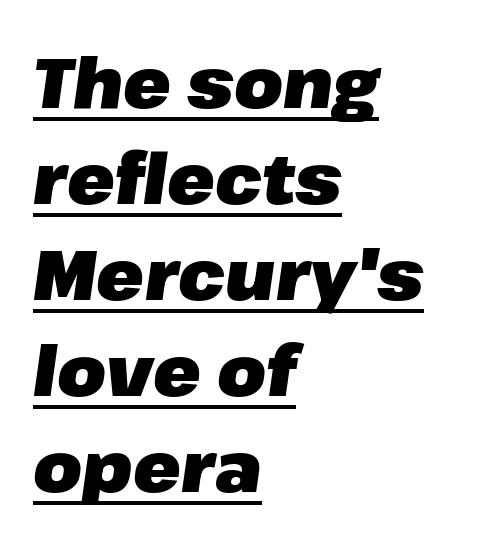
Q: Is the text bold? A: Yes.
Q: Is the text italic (slanted)? A: Yes, it leans right by about 8 degrees.
Q: Is the text underlined? A: Yes.
Q: How is the paragraph aligned? A: Left-aligned.
Q: Is the spacing between letters normal or unusually wide? A: Normal.
Q: Is the spacing between lines tight, normal or loose? A: Normal.
Q: Width (condensed, normal, or wide)? A: Normal.
Q: Stroke contrast? A: Low.
Q: x-height? A: Medium.
Q: Monospaced? A: No.
